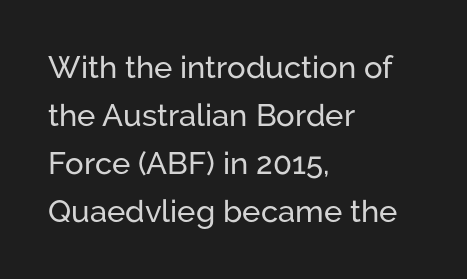
The image shows 31 px sans-serif type, upright; set left-aligned, normal line spacing (1.55x), normal letter spacing, not underlined; low stroke contrast and a medium x-height.
